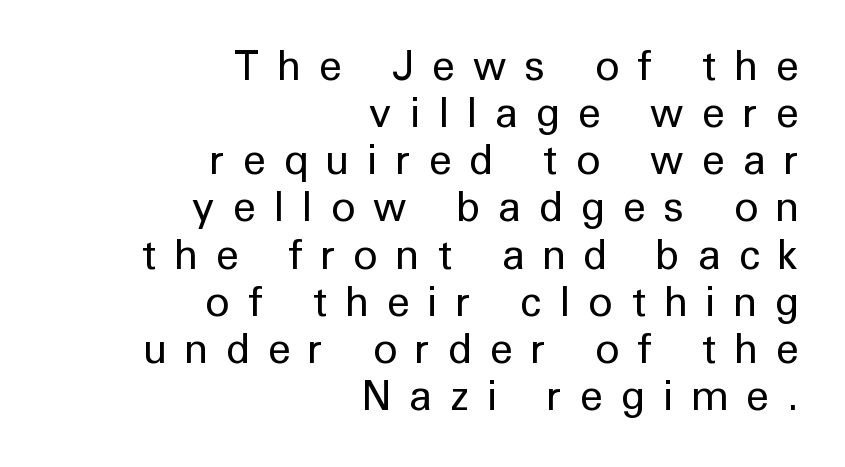
The image shows 41 px regular-weight sans-serif type, upright; set right-aligned, tight line spacing (1.15x), unusually wide letter spacing (+0.46 em), not underlined; low stroke contrast and a medium x-height.
